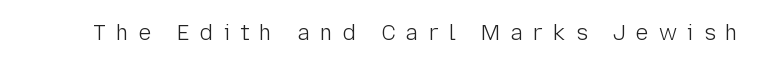
The image shows 21 px text type, upright; set unusually wide letter spacing (+0.49 em), not underlined.
